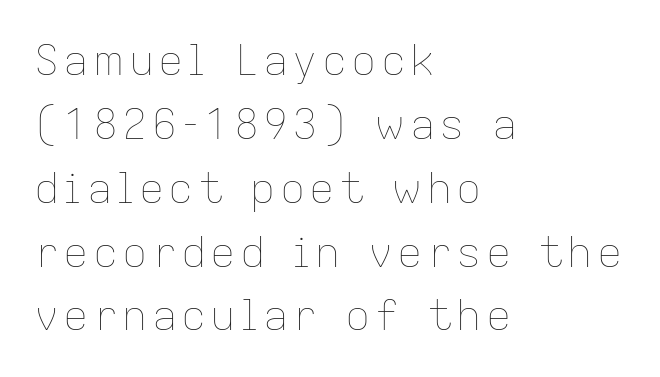
Q: Is the text bold? A: No.
Q: Is the text italic (slanted)? A: No, it is upright.
Q: Is the text underlined? A: No.
Q: How is the paragraph aligned? A: Left-aligned.
Q: Is the spacing between lines tight, normal or loose? A: Normal.
Q: Width (condensed, normal, or wide)? A: Normal.
Q: Stroke contrast? A: Low.
Q: x-height? A: Medium.
Q: Monospaced? A: No.
